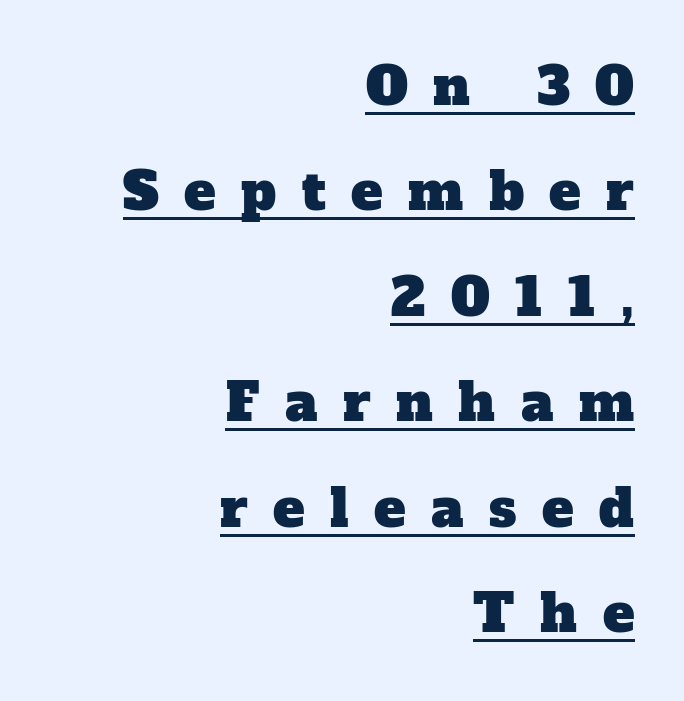
Q: Is the typeface a serif or a sans-serif typeface? A: Serif.
Q: Is the text underlined? A: Yes.
Q: How is the paragraph aligned? A: Right-aligned.
Q: Is the spacing between letters normal or unusually wide? A: Unusually wide.
Q: Is the spacing between lines tight, normal or loose? A: Loose.
Q: Width (condensed, normal, or wide)? A: Normal.
Q: Stroke contrast? A: Low.
Q: x-height? A: Medium.
Q: Monospaced? A: No.
